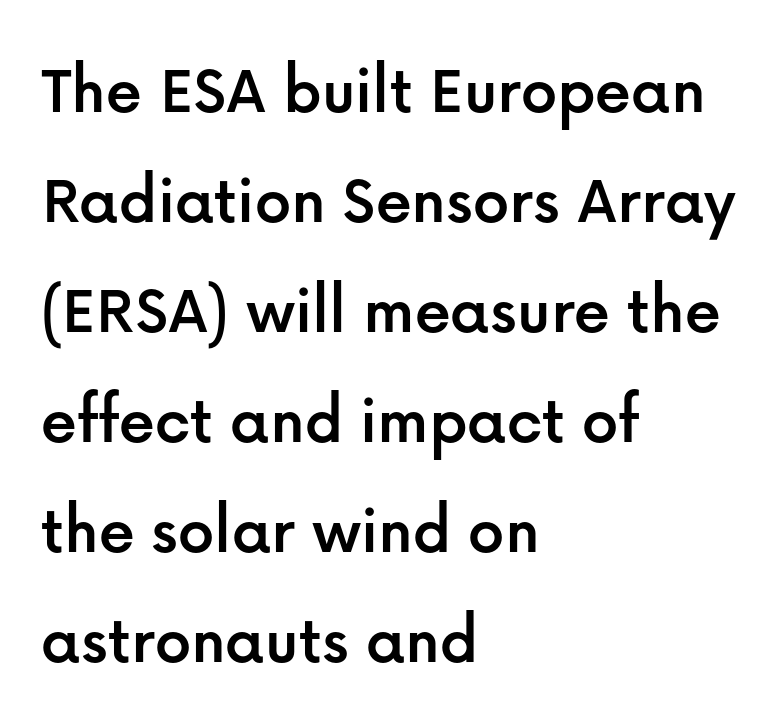
{"serif": "no", "italic": "no", "width": "normal", "stroke_contrast": "low", "x_height": "medium", "monospaced": "no", "underline": "no", "align": "left", "line_spacing": "normal", "line_spacing_ratio": 1.55, "letter_spacing": "normal", "letter_spacing_em": 0.0, "glyph_px": 71}
